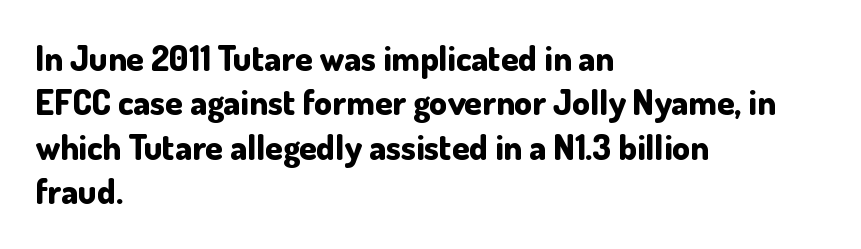
Heavy, bold letterforms. Successive baselines arrive at the customary interval. The passage shown is typed in a proportional face where columns would drift. It's the straight-up-and-down kind of type. Compared with a centered layout, this one pins lines to the left instead.
